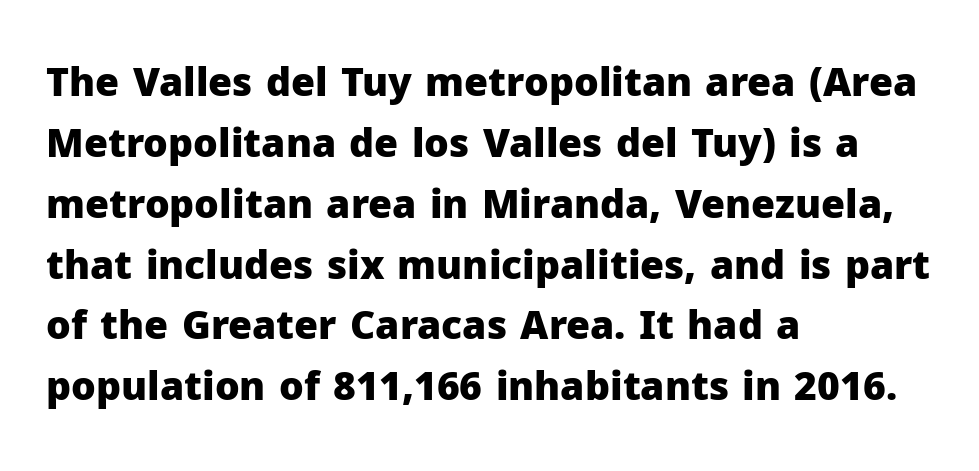
The image shows 39 px heavy sans-serif type, upright; set left-aligned, normal line spacing (1.56x), normal letter spacing, not underlined; low stroke contrast and a medium x-height.
